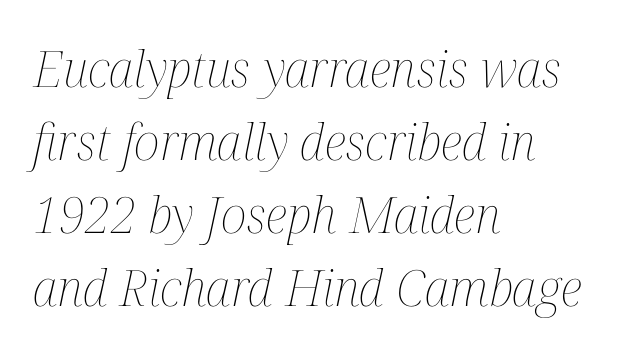
{"italic": "yes", "lean": "right", "slant_degrees": 12, "bold": "no", "weight": "thin", "width": "condensed", "stroke_contrast": "medium", "x_height": "medium", "monospaced": "no", "underline": "no", "align": "left", "line_spacing": "normal", "line_spacing_ratio": 1.46, "letter_spacing": "normal", "letter_spacing_em": 0.0, "glyph_px": 50}
